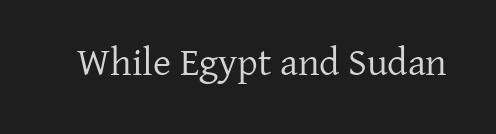
Is this a heavy cut? Hardly; it is regular or lighter. Italic? Not at all — the glyphs are vertical. The face used here is proportionally spaced, like ordinary book or web type. The line texture is even and compact thanks to regular tracking.
